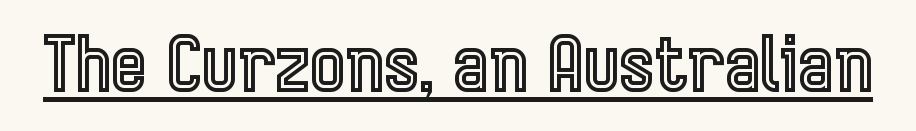
You can tell it's not italic because the verticals are truly vertical. Caption: standard tracking, unaltered. The specimen includes a rule beneath the text block's lines. Is this a fixed-width face? No — the glyphs have proportional, varying widths.
